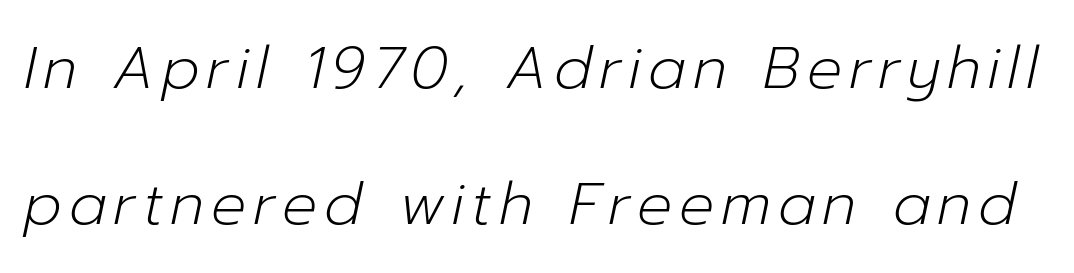
Q: Is the text bold? A: No.
Q: Is the text italic (slanted)? A: Yes, it leans right by about 12 degrees.
Q: Is the text underlined? A: No.
Q: Is the spacing between lines tight, normal or loose? A: Loose.
Q: Width (condensed, normal, or wide)? A: Normal.
Q: Stroke contrast? A: Low.
Q: x-height? A: Medium.
Q: Monospaced? A: No.
